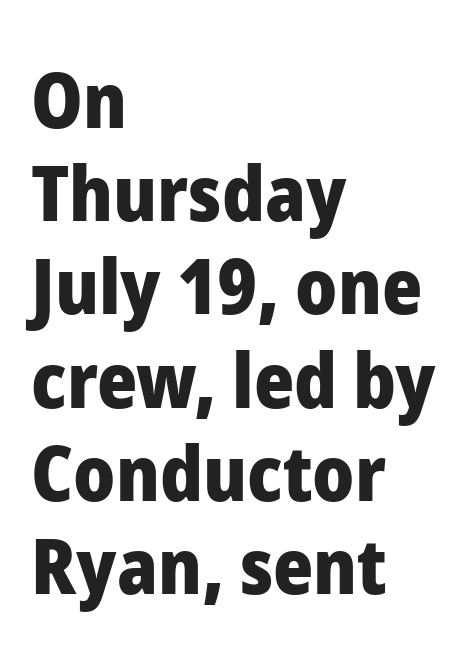
Short and long lines alike share a common starting point at left. Characters follow at the spacing the type designer built in. Do the characters align in a grid? No, the font is proportional. As a designer I'd log this as weight 700, bold. This rendering employs a face without finishing strokes, i.e., a sans-serif. The typography opts for an upright posture over an oblique one.
